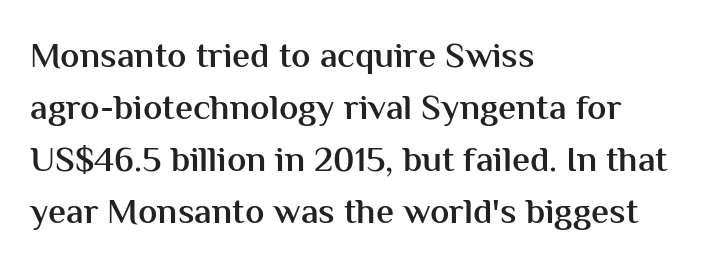
Q: Is the text bold? A: Semi-bold.
Q: Is the text italic (slanted)? A: No, it is upright.
Q: Is the typeface a serif or a sans-serif typeface? A: Sans-serif.
Q: Is the text underlined? A: No.
Q: How is the paragraph aligned? A: Left-aligned.
Q: Is the spacing between letters normal or unusually wide? A: Normal.
Q: Is the spacing between lines tight, normal or loose? A: Normal.
Q: Width (condensed, normal, or wide)? A: Normal.
Q: Stroke contrast? A: Medium.
Q: x-height? A: Medium.
Q: Monospaced? A: No.
